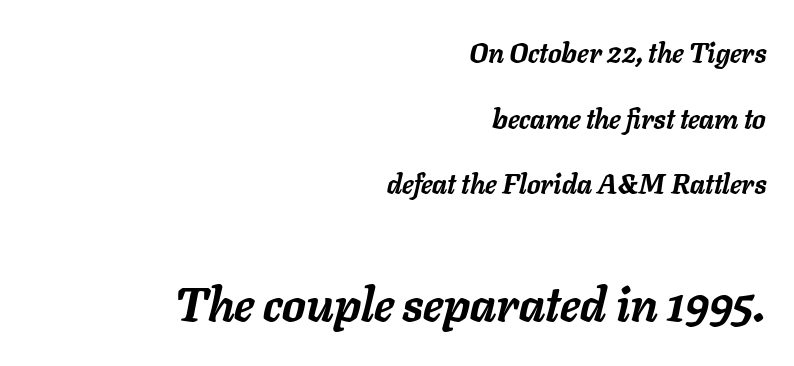
{"italic": "yes", "lean": "right", "slant_degrees": 11, "bold": "yes", "weight": "semibold", "width": "normal", "stroke_contrast": "low", "x_height": "medium", "monospaced": "no", "underline": "no", "align": "right", "line_spacing": "loose", "line_spacing_ratio": 2.43, "letter_spacing": "normal", "letter_spacing_em": 0.0, "larger_block": "second", "size_ratio": 1.74, "glyph_px": 47}
